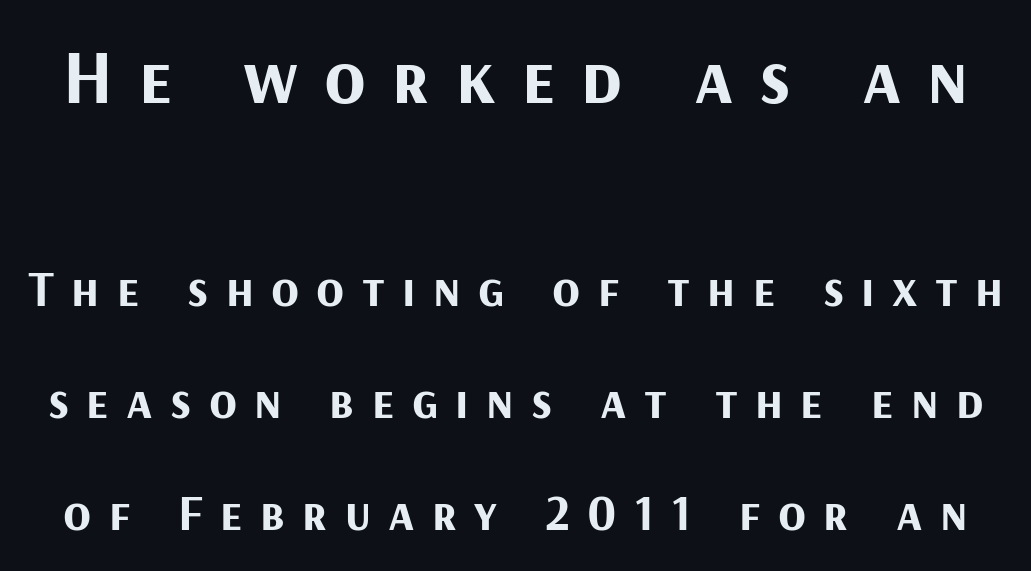
{"serif": "no", "italic": "no", "bold": "yes", "weight": "bold", "width": "normal", "stroke_contrast": "medium", "x_height": "medium", "monospaced": "no", "underline": "no", "line_spacing": "loose", "line_spacing_ratio": 2.2, "letter_spacing": "wide", "letter_spacing_em": 0.34, "larger_block": "first", "size_ratio": 1.49, "glyph_px": 76}
